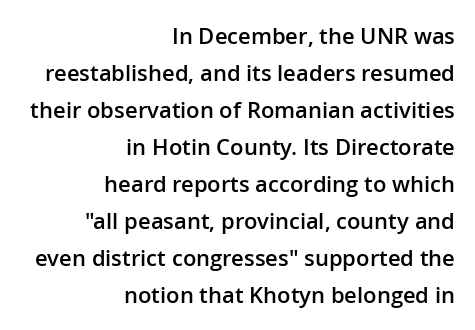
The image shows 22 px text type, upright; set right-aligned, normal line spacing (1.68x), normal letter spacing, not underlined.
